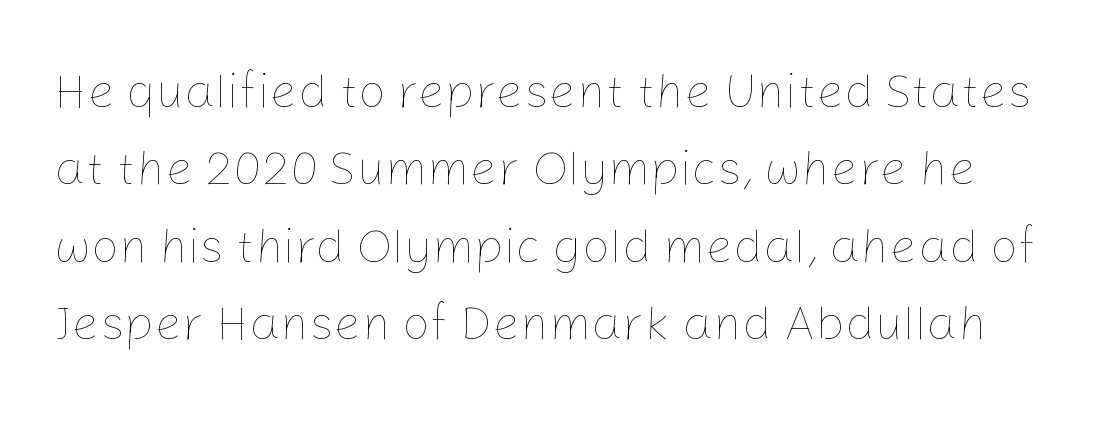
The type sits square on the baseline with zero lean. The strokes carry an ordinary text weight at most. Is there much room between lines? A standard amount, neither cramped nor airy. A bare baseline throughout the passage. What stands out about the letter spacing? Nothing — it is the standard amount. These lines are rendered in a variable-pitch font.
